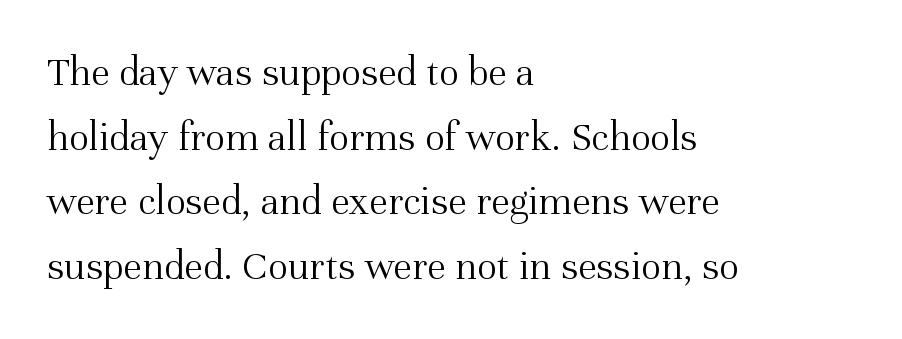
In CSS terms this would be text-align: left. Character widths vary here, with narrow letters taking less room than wide ones. Upright lettering throughout. These lines sit exactly where default settings would place them.
